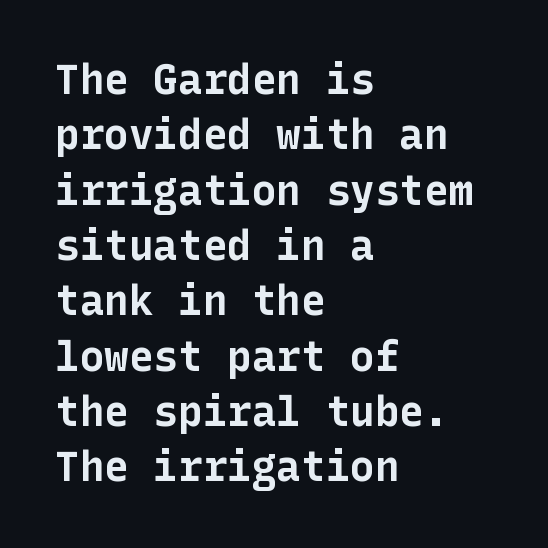
Each line starts at the same left margin while the right side varies. Line spacing here is normal. Compared with typical body copy, the letter spacing here is the same. The rendering shows plain stroke endings on the letterforms — a sans-serif design.
